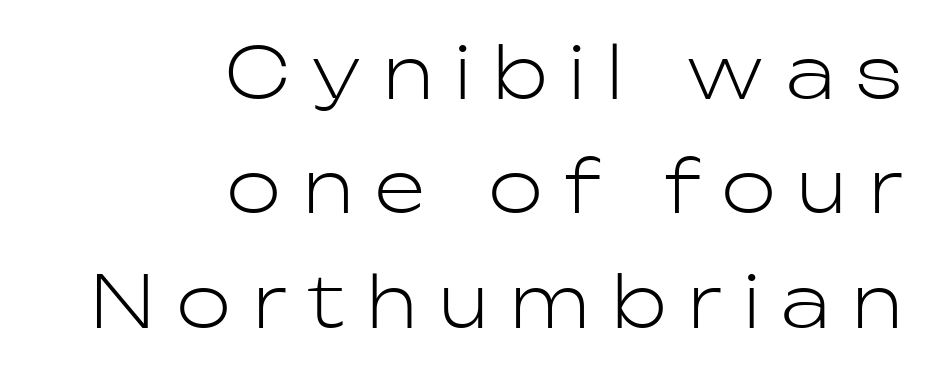
The image shows 72 px light sans-serif type, upright; set right-aligned, normal line spacing (1.59x), unusually wide letter spacing (+0.31 em), not underlined; low stroke contrast and a medium x-height.
